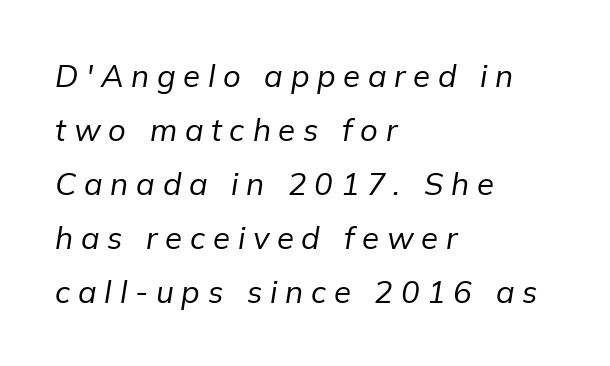
Inter-character spacing is expanded well beyond the font's built-in metrics. The letters look calm and open, with moderate or lighter stems. The baseline area is clear. Each letter keeps its own natural width here, so spacing adapts to shape. These lines were composed using italics.
